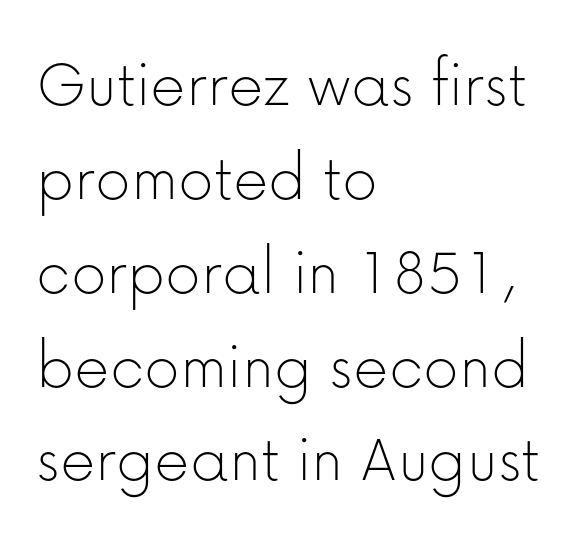
Q: Is the text bold? A: No.
Q: Is the text italic (slanted)? A: No, it is upright.
Q: Is the typeface a serif or a sans-serif typeface? A: Sans-serif.
Q: Is the text underlined? A: No.
Q: How is the paragraph aligned? A: Left-aligned.
Q: Is the spacing between letters normal or unusually wide? A: Normal.
Q: Is the spacing between lines tight, normal or loose? A: Normal.
Q: Width (condensed, normal, or wide)? A: Normal.
Q: Stroke contrast? A: Low.
Q: x-height? A: Medium.
Q: Monospaced? A: No.
